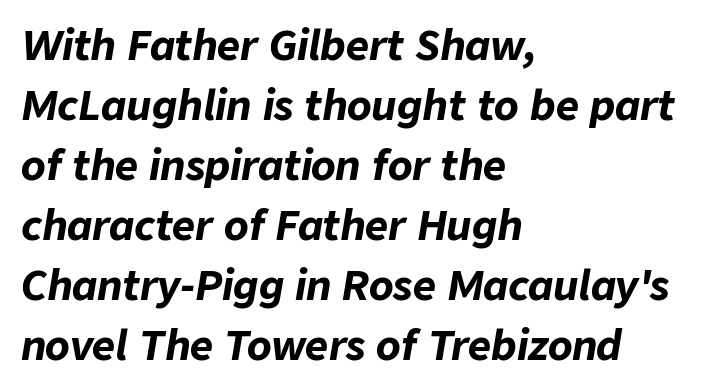
The image shows 40 px bold type, italic (leaning right); set left-aligned, normal line spacing (1.5x), normal letter spacing, not underlined; low stroke contrast and a medium x-height.
